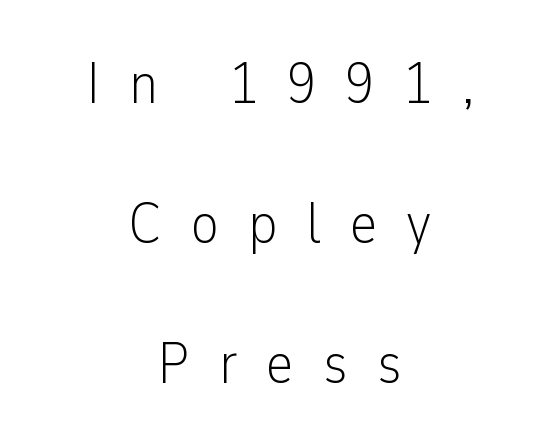
Q: Is the text bold? A: No.
Q: Is the text italic (slanted)? A: No, it is upright.
Q: Is the typeface a serif or a sans-serif typeface? A: Sans-serif.
Q: Is the text underlined? A: No.
Q: How is the paragraph aligned? A: Centered.
Q: Is the spacing between letters normal or unusually wide? A: Unusually wide.
Q: Is the spacing between lines tight, normal or loose? A: Loose.
Q: Width (condensed, normal, or wide)? A: Condensed.
Q: Stroke contrast? A: Low.
Q: x-height? A: Medium.
Q: Monospaced? A: No.
